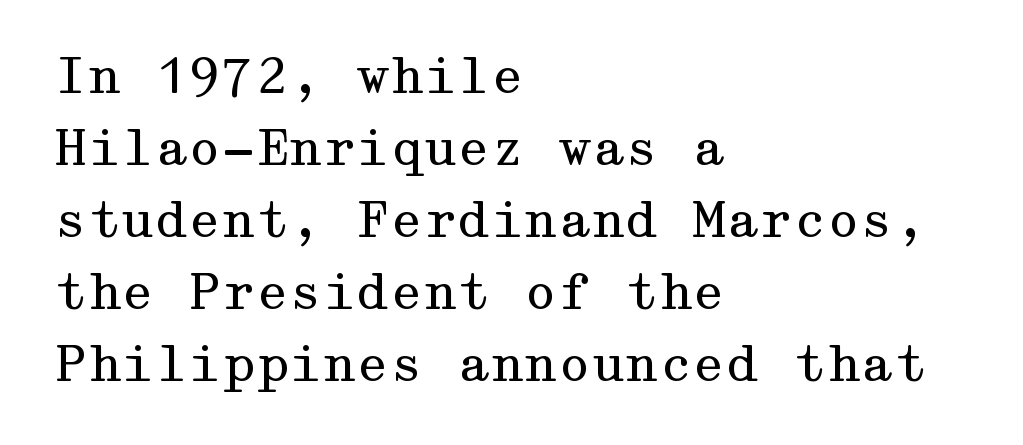
Q: Is the text bold? A: No.
Q: Is the text italic (slanted)? A: No, it is upright.
Q: Is the typeface a serif or a sans-serif typeface? A: Serif.
Q: Is the text underlined? A: No.
Q: How is the paragraph aligned? A: Left-aligned.
Q: Is the spacing between letters normal or unusually wide? A: Normal.
Q: Is the spacing between lines tight, normal or loose? A: Normal.
Q: Width (condensed, normal, or wide)? A: Wide.
Q: Stroke contrast? A: Medium.
Q: x-height? A: Medium.
